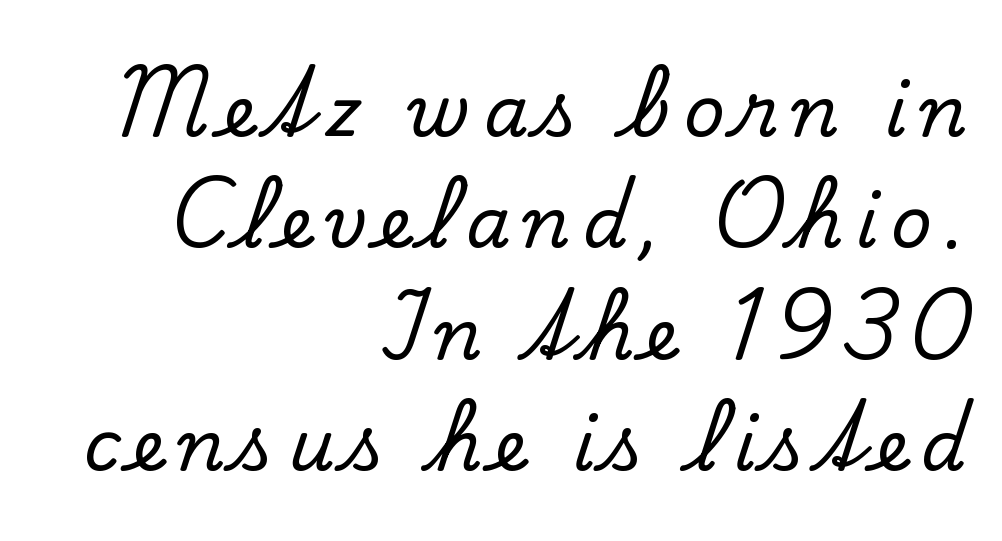
The image shows 71 px serif type; set right-aligned, normal line spacing (1.57x), not underlined; low stroke contrast and a small x-height.
